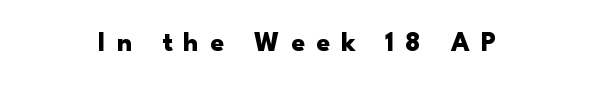
The image shows 27 px bold type, upright; set unusually wide letter spacing (+0.42 em), not underlined.
